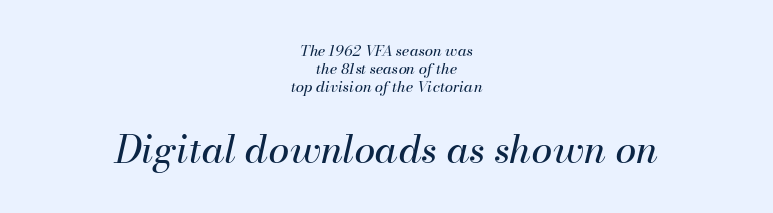
The image shows 38 px regular-weight type, italic (leaning right); set centered, line spacing 1.2x, normal letter spacing, not underlined; the second (bottom) block is 2.53x larger; medium stroke contrast and a small x-height.
